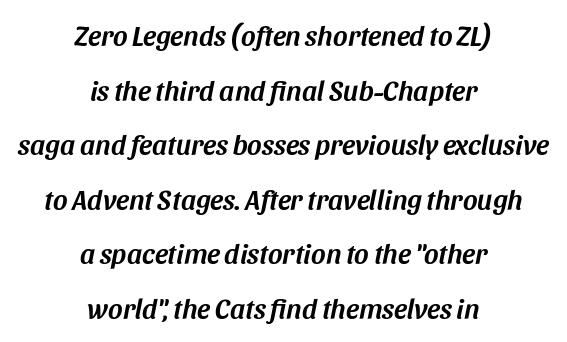
The image shows 28 px text type, italic (leaning right); set centered, loose line spacing (1.95x), normal letter spacing, not underlined; medium stroke contrast and a large x-height.
